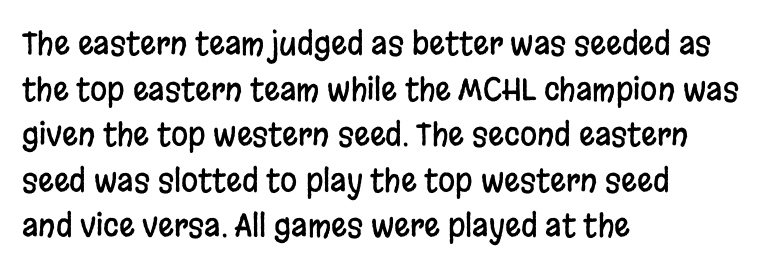
The image shows 31 px condensed sans-serif type, upright; set left-aligned, normal line spacing (1.47x), normal letter spacing, not underlined; low stroke contrast and a large x-height.
